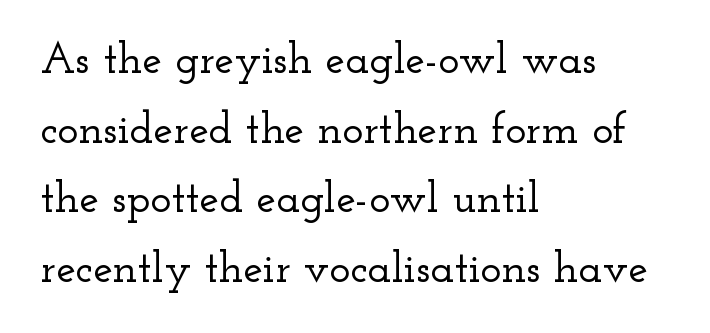
The image shows 44 px wide serif type, upright; set left-aligned, normal line spacing (1.58x), normal letter spacing, not underlined; low stroke contrast and a small x-height.
